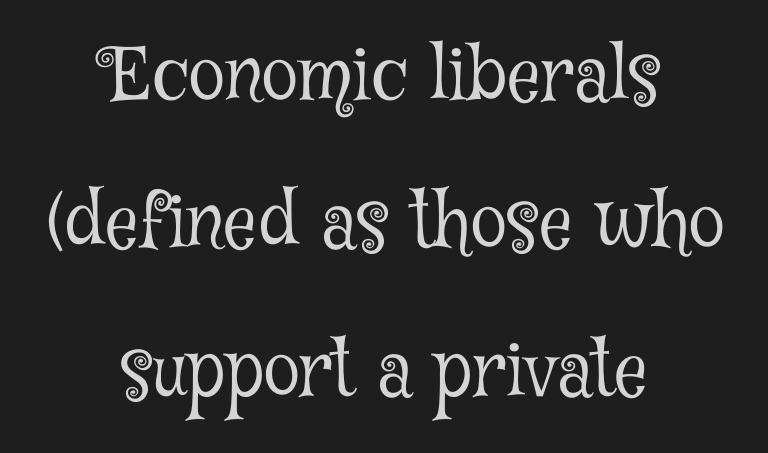
{"serif": "yes", "italic": "no", "bold": "no", "weight": "light", "width": "condensed", "stroke_contrast": "low", "x_height": "medium", "monospaced": "no", "underline": "no", "align": "center", "line_spacing": "loose", "line_spacing_ratio": 1.99, "letter_spacing": "normal", "letter_spacing_em": 0.0, "glyph_px": 74}
